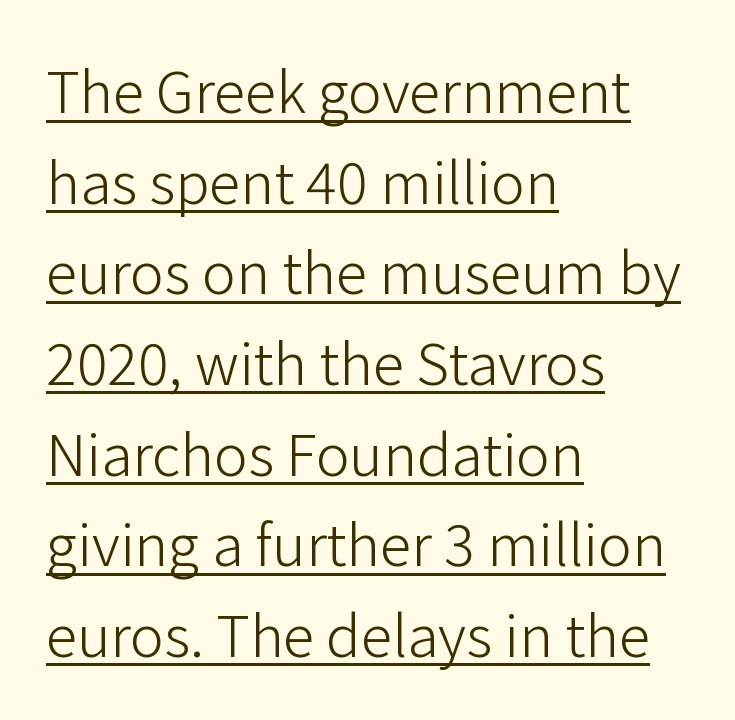
The image shows 57 px light sans-serif type, upright; set left-aligned, normal line spacing (1.59x), normal letter spacing, underlined; low stroke contrast and a medium x-height.
